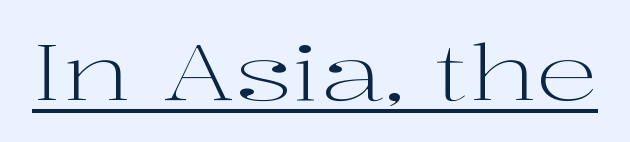
Q: Is the text bold? A: No.
Q: Is the text italic (slanted)? A: No, it is upright.
Q: Is the typeface a serif or a sans-serif typeface? A: Serif.
Q: Is the text underlined? A: Yes.
Q: Is the spacing between letters normal or unusually wide? A: Normal.
Q: Width (condensed, normal, or wide)? A: Wide.
Q: Stroke contrast? A: High.
Q: x-height? A: Medium.
Q: Monospaced? A: No.
